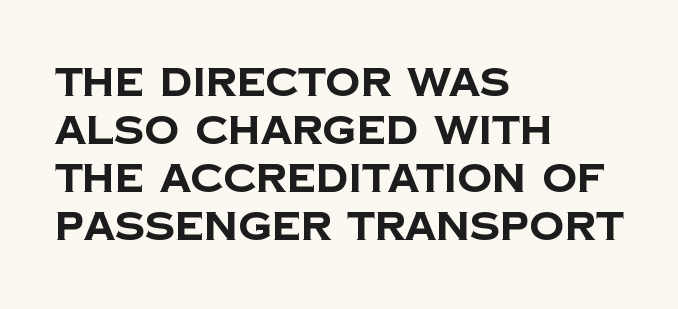
Q: Is the text bold? A: Yes.
Q: Is the typeface a serif or a sans-serif typeface? A: Sans-serif.
Q: Is the text underlined? A: No.
Q: How is the paragraph aligned? A: Left-aligned.
Q: Is the spacing between letters normal or unusually wide? A: Normal.
Q: Width (condensed, normal, or wide)? A: Normal.
Q: Stroke contrast? A: Low.
Q: x-height? A: Large.
Q: Monospaced? A: No.
